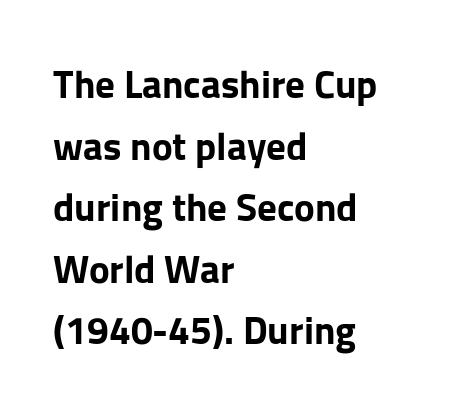
Q: Is the text bold? A: Yes.
Q: Is the text italic (slanted)? A: No, it is upright.
Q: Is the typeface a serif or a sans-serif typeface? A: Sans-serif.
Q: Is the text underlined? A: No.
Q: How is the paragraph aligned? A: Left-aligned.
Q: Is the spacing between letters normal or unusually wide? A: Normal.
Q: Is the spacing between lines tight, normal or loose? A: Normal.
Q: Width (condensed, normal, or wide)? A: Normal.
Q: Stroke contrast? A: Low.
Q: x-height? A: Medium.
Q: Monospaced? A: No.
